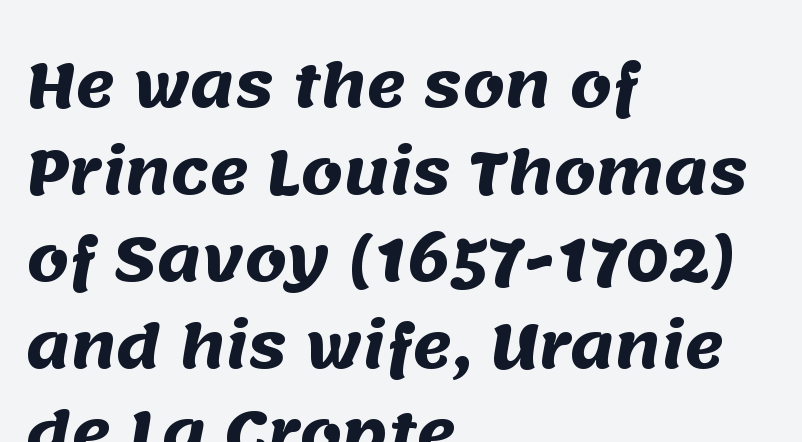
The image shows 60 px heavy sans-serif type; set left-aligned, normal line spacing (1.45x), normal letter spacing, not underlined; medium stroke contrast and a large x-height.
